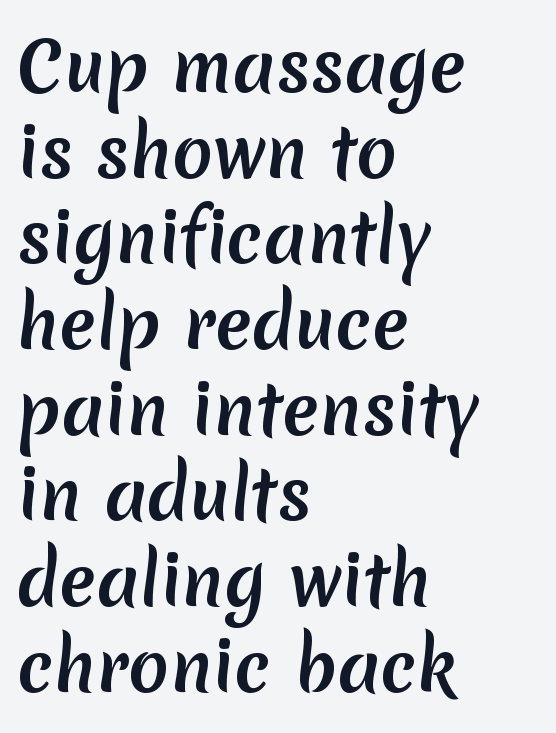
The image shows 68 px semibold sans-serif type; set left-aligned, normal line spacing (1.26x), normal letter spacing, not underlined; low stroke contrast and a medium x-height.
